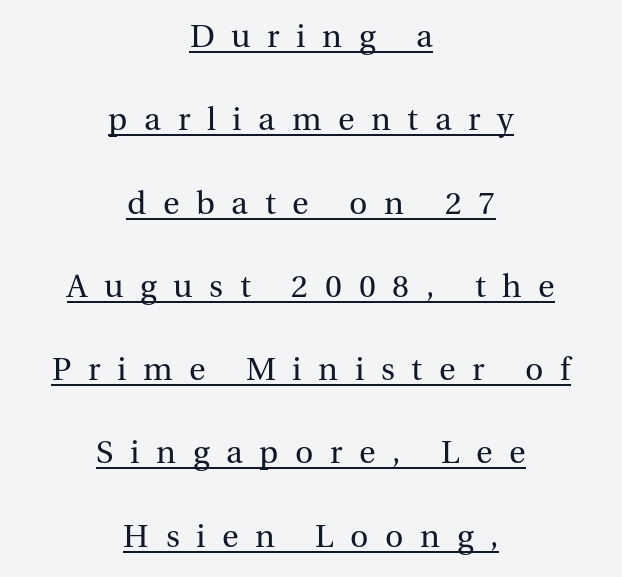
{"serif": "yes", "italic": "no", "bold": "no", "weight": "regular", "width": "normal", "stroke_contrast": "medium", "x_height": "medium", "monospaced": "no", "underline": "yes", "align": "center", "line_spacing": "loose", "line_spacing_ratio": 2.45, "letter_spacing": "wide", "letter_spacing_em": 0.49, "glyph_px": 34}
